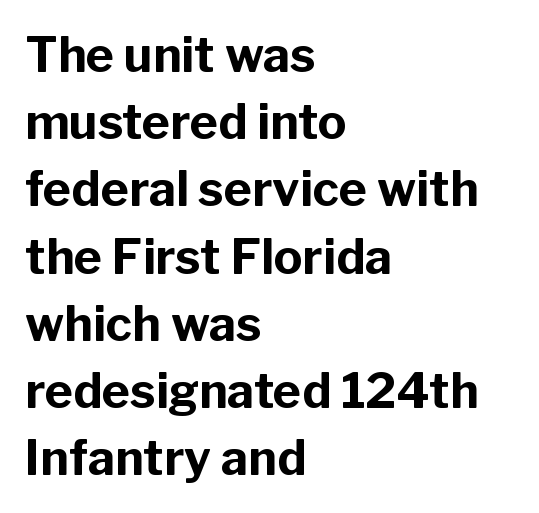
{"serif": "no", "italic": "no", "bold": "yes", "weight": "bold", "width": "normal", "stroke_contrast": "low", "x_height": "medium", "monospaced": "no", "underline": "no", "align": "left", "line_spacing": "normal", "line_spacing_ratio": 1.4, "letter_spacing": "normal", "letter_spacing_em": 0.0, "glyph_px": 48}
